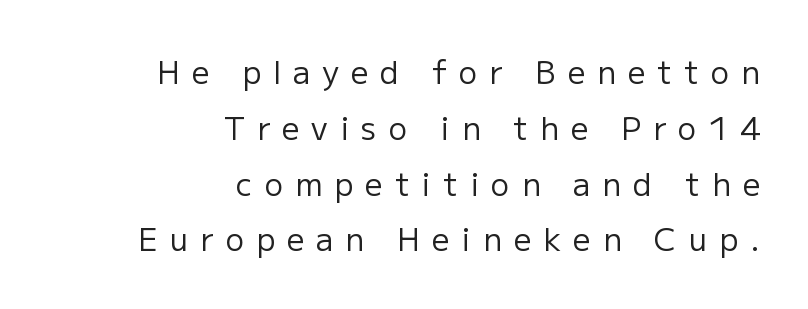
This sample uses expanded letter spacing, leaving extra air between glyphs. Each letter's strokes conclude bluntly, with no projecting serifs. Glance below the letters and you will spot only blank space. Right-aligned paragraph, ragged on the left.
